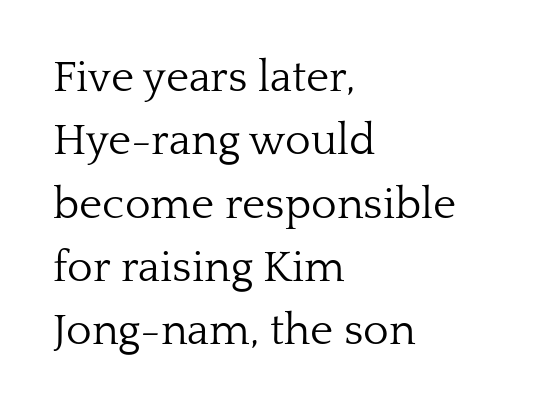
{"serif": "yes", "italic": "no", "bold": "no", "weight": "light", "width": "normal", "stroke_contrast": "low", "x_height": "medium", "monospaced": "no", "underline": "no", "align": "left", "line_spacing": "normal", "line_spacing_ratio": 1.44, "letter_spacing": "normal", "letter_spacing_em": 0.0, "glyph_px": 44}
